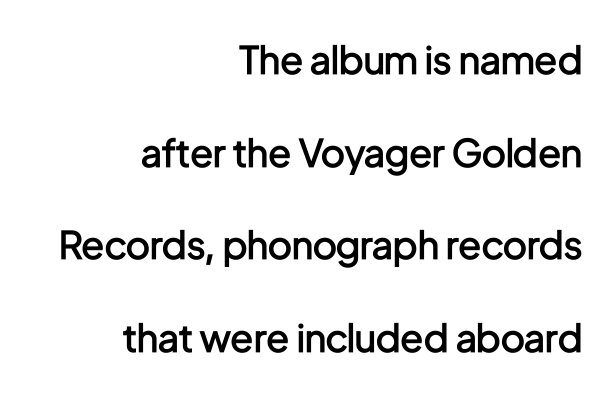
Q: Is the text bold? A: Semi-bold.
Q: Is the text italic (slanted)? A: No, it is upright.
Q: Is the typeface a serif or a sans-serif typeface? A: Sans-serif.
Q: Is the text underlined? A: No.
Q: How is the paragraph aligned? A: Right-aligned.
Q: Is the spacing between letters normal or unusually wide? A: Normal.
Q: Is the spacing between lines tight, normal or loose? A: Loose.
Q: Width (condensed, normal, or wide)? A: Condensed.
Q: Stroke contrast? A: Low.
Q: x-height? A: Medium.
Q: Monospaced? A: No.
